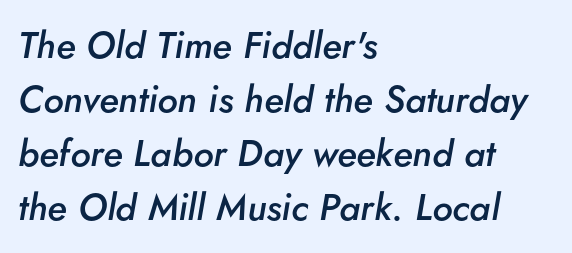
Q: Is the text bold? A: Semi-bold.
Q: Is the text italic (slanted)? A: Yes, it leans right by about 5 degrees.
Q: Is the text underlined? A: No.
Q: How is the paragraph aligned? A: Left-aligned.
Q: Is the spacing between letters normal or unusually wide? A: Normal.
Q: Is the spacing between lines tight, normal or loose? A: Normal.
Q: Width (condensed, normal, or wide)? A: Normal.
Q: Stroke contrast? A: Low.
Q: x-height? A: Small.
Q: Monospaced? A: No.
